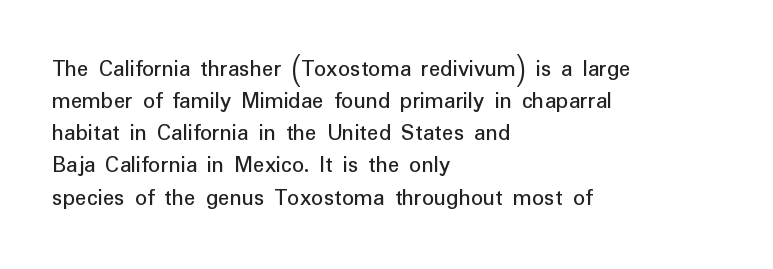
{"italic": "no", "bold": "no", "underline": "no", "align": "left", "line_spacing": "normal", "line_spacing_ratio": 1.34, "letter_spacing": "normal", "letter_spacing_em": 0.0, "glyph_px": 24}
